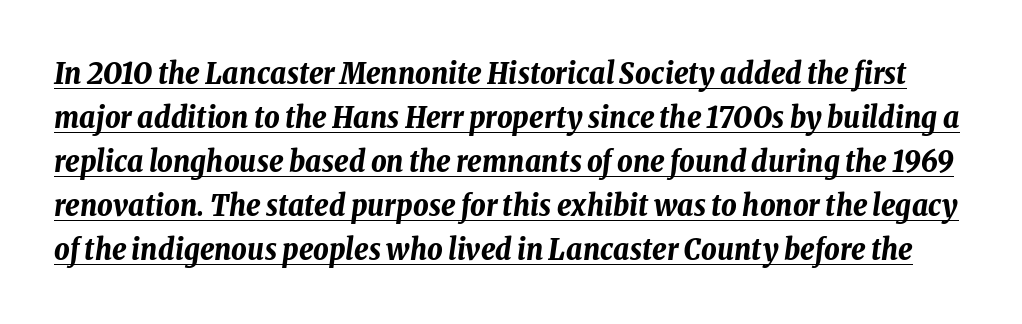
Q: Is the text bold? A: Yes.
Q: Is the text italic (slanted)? A: Yes, it leans right by about 8 degrees.
Q: Is the text underlined? A: Yes.
Q: Is the spacing between letters normal or unusually wide? A: Normal.
Q: Is the spacing between lines tight, normal or loose? A: Normal.
Q: Width (condensed, normal, or wide)? A: Condensed.
Q: Stroke contrast? A: Low.
Q: x-height? A: Medium.
Q: Monospaced? A: No.
